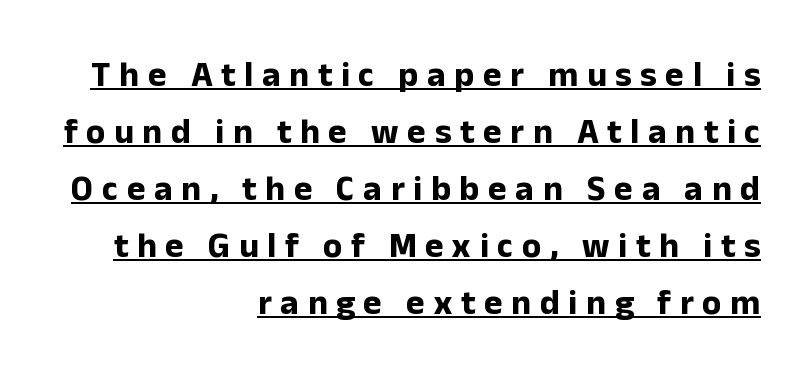
This sample has the flowing, uneven cadence of proportional lettering. Underline: present. Regular leading. The compositor pushed each line to the right boundary.
